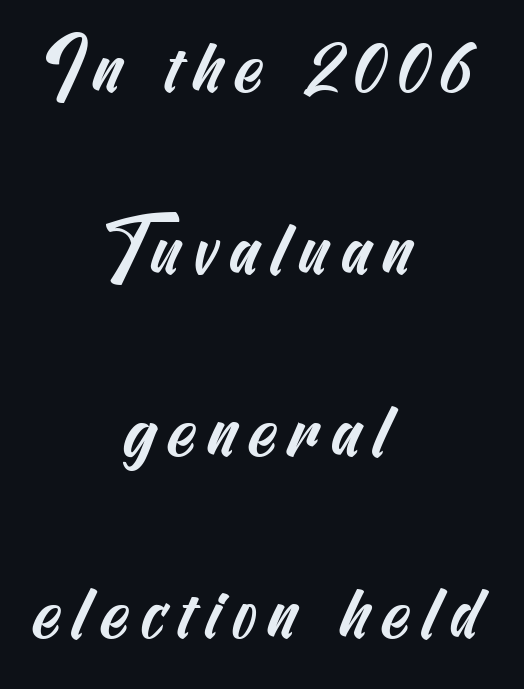
Q: Is the typeface a serif or a sans-serif typeface? A: Sans-serif.
Q: Is the text underlined? A: No.
Q: How is the paragraph aligned? A: Centered.
Q: Is the spacing between lines tight, normal or loose? A: Loose.
Q: Width (condensed, normal, or wide)? A: Condensed.
Q: Stroke contrast? A: Medium.
Q: x-height? A: Small.
